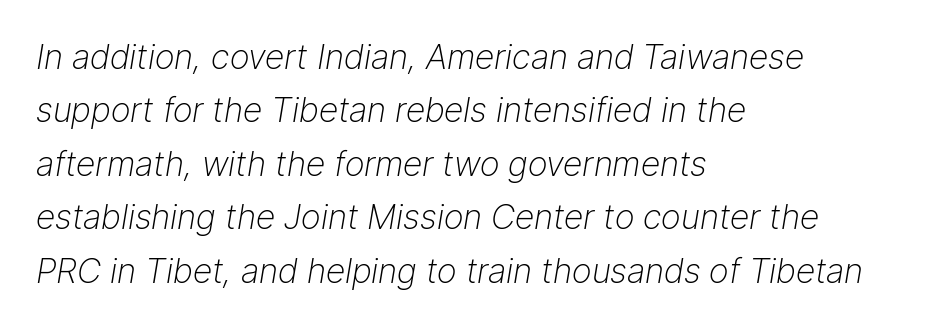
Q: Is the text bold? A: No.
Q: Is the text italic (slanted)? A: Yes, it leans right by about 9 degrees.
Q: Is the text underlined? A: No.
Q: How is the paragraph aligned? A: Left-aligned.
Q: Is the spacing between letters normal or unusually wide? A: Normal.
Q: Is the spacing between lines tight, normal or loose? A: Normal.
Q: Width (condensed, normal, or wide)? A: Normal.
Q: Stroke contrast? A: Low.
Q: x-height? A: Medium.
Q: Monospaced? A: No.
